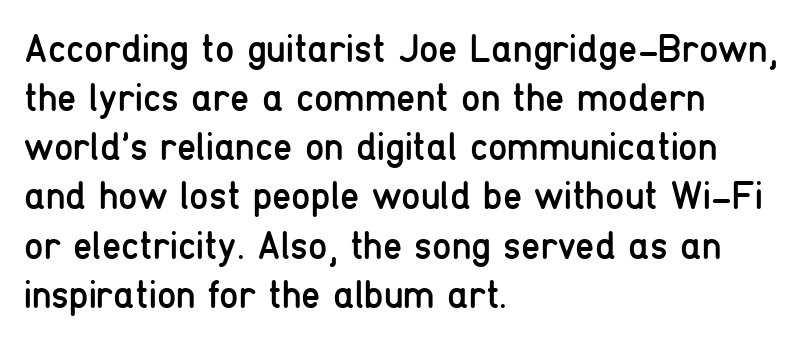
What kind of face is this? One without serifs — a sans. The face used here is proportionally spaced, like ordinary book or web type. On a weight scale, this lands at 450 or below. In terms of leading, this rendering sits right in the middle. Only glyphs here, with clear space below each row. The letterforms sit shoulder to shoulder at normal distance.
